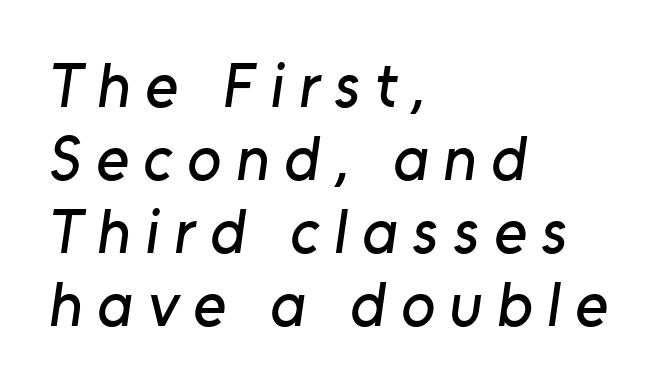
Q: Is the typeface a serif or a sans-serif typeface? A: Sans-serif.
Q: Is the text underlined? A: No.
Q: How is the paragraph aligned? A: Left-aligned.
Q: Is the spacing between letters normal or unusually wide? A: Unusually wide.
Q: Width (condensed, normal, or wide)? A: Normal.
Q: Stroke contrast? A: Low.
Q: x-height? A: Medium.
Q: Monospaced? A: No.
